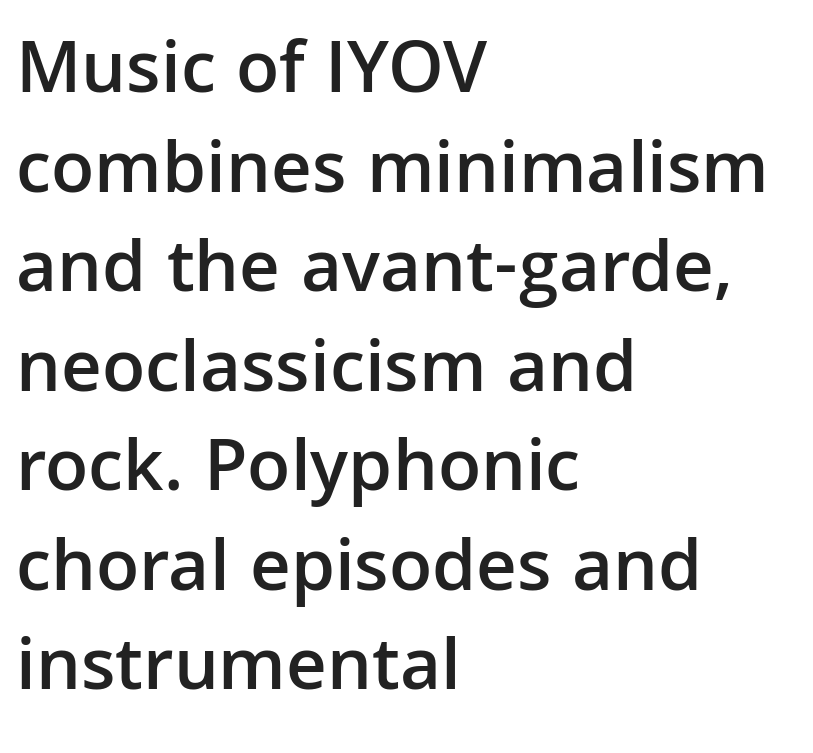
Q: Is the text bold? A: Semi-bold.
Q: Is the text italic (slanted)? A: No, it is upright.
Q: Is the typeface a serif or a sans-serif typeface? A: Sans-serif.
Q: Is the text underlined? A: No.
Q: How is the paragraph aligned? A: Left-aligned.
Q: Is the spacing between letters normal or unusually wide? A: Normal.
Q: Is the spacing between lines tight, normal or loose? A: Normal.
Q: Width (condensed, normal, or wide)? A: Normal.
Q: Stroke contrast? A: Low.
Q: x-height? A: Medium.
Q: Monospaced? A: No.
